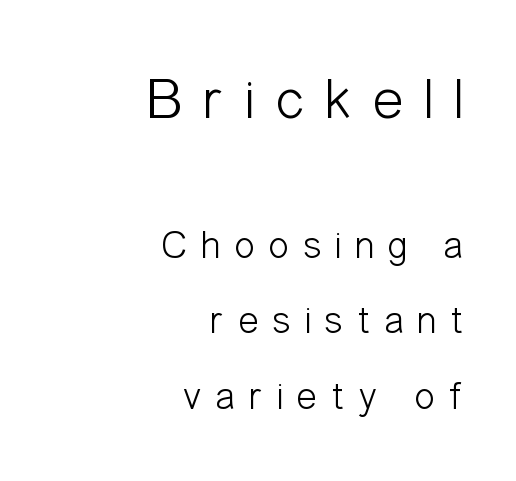
The typeface chosen for these lines omits serifs. The lines are quadded right. Any mark beneath the type? The region is blank. Line spacing here is loose. It's the straight-up-and-down kind of type. Spacing verdict: proportional, widths tailored to each character.
